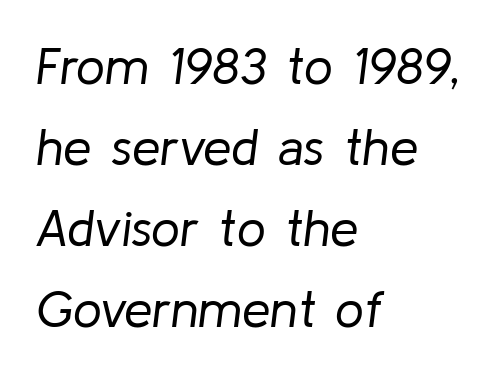
Q: Is the text bold? A: No.
Q: Is the text italic (slanted)? A: Yes, it leans right by about 8 degrees.
Q: Is the text underlined? A: No.
Q: How is the paragraph aligned? A: Left-aligned.
Q: Is the spacing between letters normal or unusually wide? A: Normal.
Q: Is the spacing between lines tight, normal or loose? A: Normal.
Q: Width (condensed, normal, or wide)? A: Normal.
Q: Stroke contrast? A: Low.
Q: x-height? A: Medium.
Q: Monospaced? A: No.
